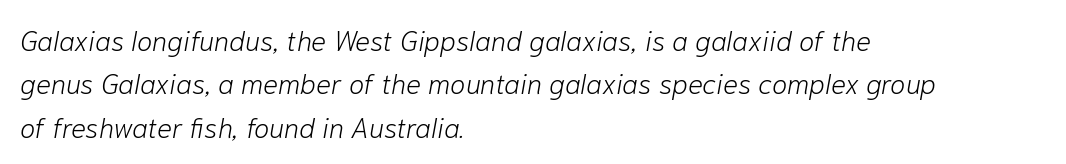
The image shows 28 px light type, italic (leaning right); set left-aligned, normal line spacing (1.55x), normal letter spacing, not underlined; low stroke contrast and a medium x-height.
